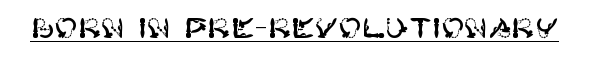
Standard letterfit; no display-style spreading of the glyphs. Notice how a bar underscores the lettering throughout. The type sits square on the baseline with zero lean. Nothing sits at the stroke ends, so this counts as sans-serif.
